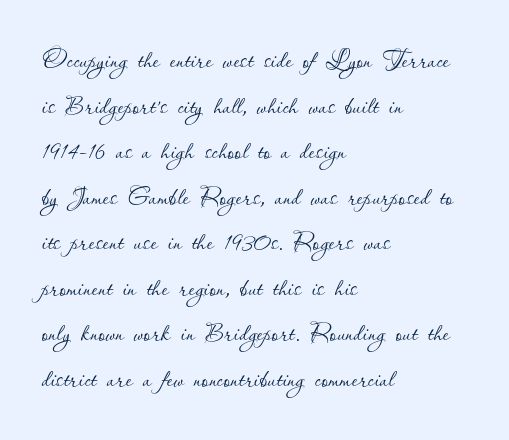
{"bold": "no", "weight": "thin", "width": "normal", "stroke_contrast": "low", "x_height": "small", "monospaced": "no", "underline": "no", "align": "left", "line_spacing": "normal", "line_spacing_ratio": 1.38, "letter_spacing": "normal", "letter_spacing_em": 0.0, "glyph_px": 33}
